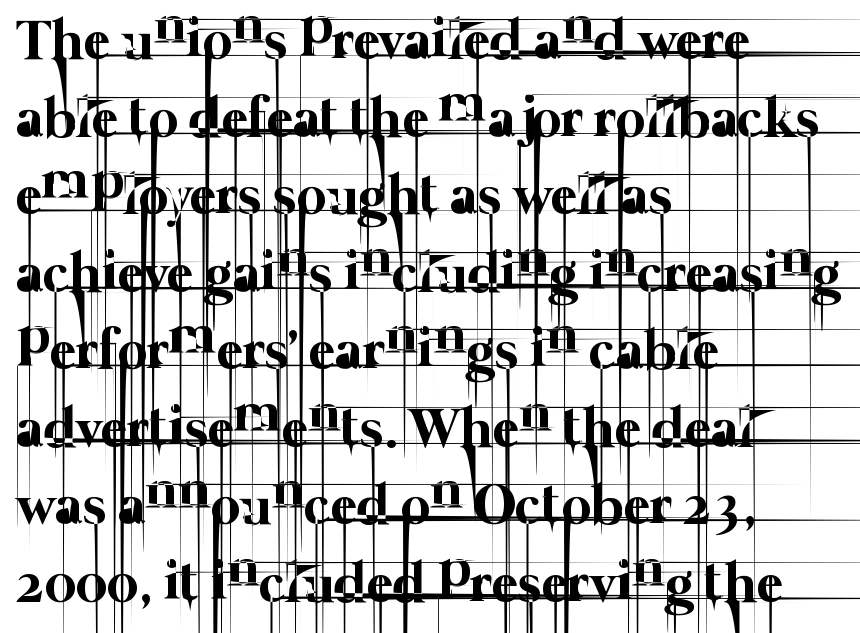
{"bold": "no", "weight": "thin", "width": "normal", "stroke_contrast": "low", "x_height": "medium", "monospaced": "no", "underline": "no", "align": "left", "line_spacing": "normal", "line_spacing_ratio": 1.36, "letter_spacing": "normal", "letter_spacing_em": 0.0, "glyph_px": 57}
